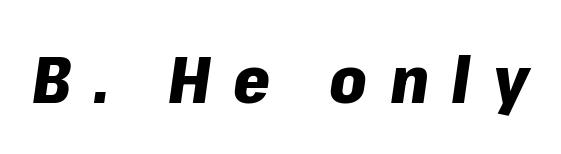
{"italic": "yes", "lean": "right", "slant_degrees": 8, "bold": "yes", "weight": "heavy", "width": "normal", "stroke_contrast": "low", "x_height": "medium", "monospaced": "no", "underline": "no", "letter_spacing": "wide", "letter_spacing_em": 0.34, "glyph_px": 66}
